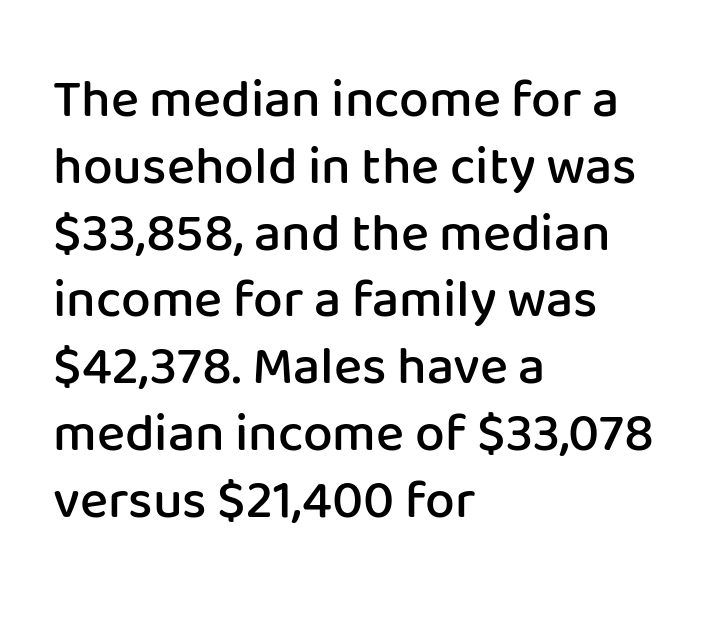
Q: Is the text bold? A: Semi-bold.
Q: Is the text italic (slanted)? A: No, it is upright.
Q: Is the typeface a serif or a sans-serif typeface? A: Sans-serif.
Q: Is the text underlined? A: No.
Q: How is the paragraph aligned? A: Left-aligned.
Q: Is the spacing between letters normal or unusually wide? A: Normal.
Q: Is the spacing between lines tight, normal or loose? A: Normal.
Q: Width (condensed, normal, or wide)? A: Normal.
Q: Stroke contrast? A: Low.
Q: x-height? A: Medium.
Q: Monospaced? A: No.
